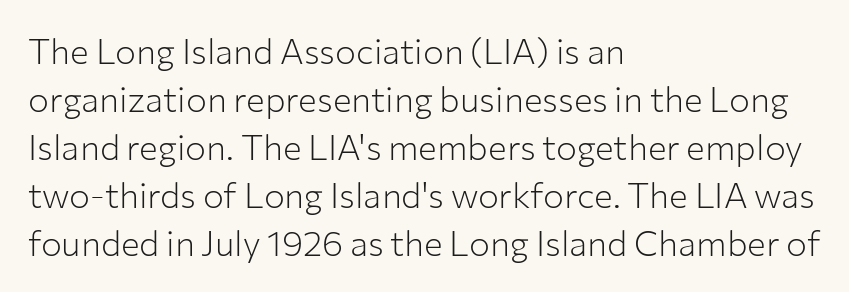
{"serif": "no", "italic": "no", "bold": "no", "weight": "light", "width": "normal", "stroke_contrast": "low", "x_height": "medium", "monospaced": "no", "underline": "no", "align": "left", "line_spacing": "normal", "line_spacing_ratio": 1.37, "letter_spacing": "normal", "letter_spacing_em": 0.0, "glyph_px": 35}
